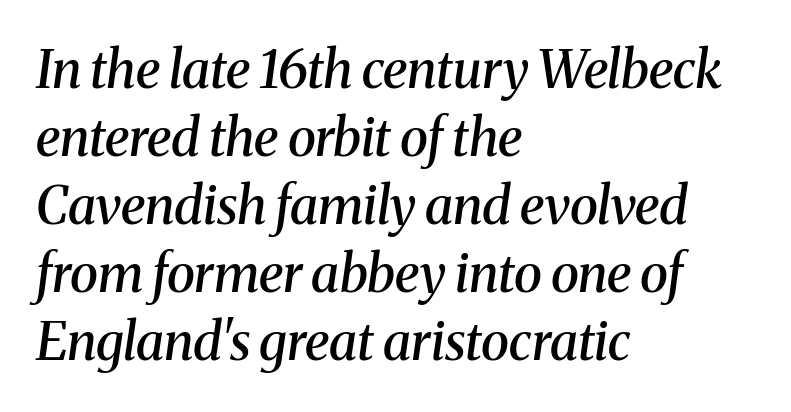
Q: Is the text bold? A: Semi-bold.
Q: Is the text italic (slanted)? A: Yes, it leans right by about 8 degrees.
Q: Is the typeface a serif or a sans-serif typeface? A: Serif.
Q: Is the text underlined? A: No.
Q: How is the paragraph aligned? A: Left-aligned.
Q: Is the spacing between letters normal or unusually wide? A: Normal.
Q: Is the spacing between lines tight, normal or loose? A: Normal.
Q: Width (condensed, normal, or wide)? A: Normal.
Q: Stroke contrast? A: Medium.
Q: x-height? A: Medium.
Q: Monospaced? A: No.
